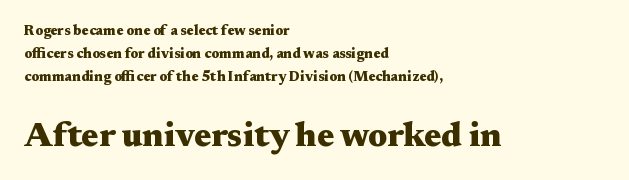
The image shows 34 px heavy, wide serif type, upright; set left-aligned, normal line spacing (1.66x), normal letter spacing, not underlined; the second (bottom) block is 2.43x larger; medium stroke contrast and a medium x-height.
